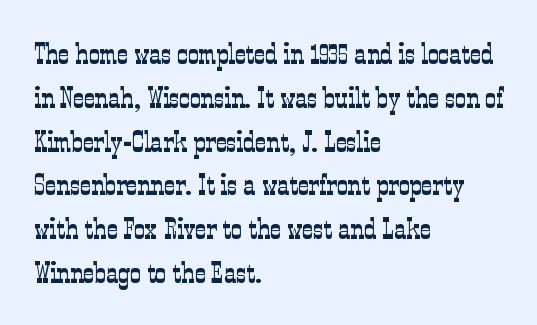
The glyphs in this specimen are seriffed. The weight would be labelled regular, book, light, or lighter still. Short note: letters normally spaced. Students, observe: this is what conventionally led text looks like. This sample has the flowing, uneven cadence of proportional lettering.
